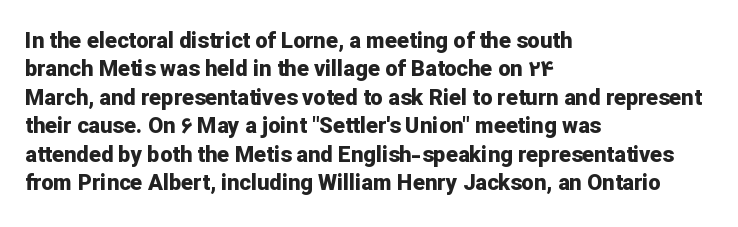
The image shows 22 px bold type, upright; set left-aligned, normal line spacing (1.29x), normal letter spacing, not underlined.
